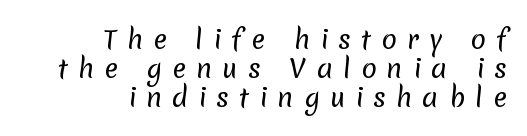
Q: Is the text bold? A: No.
Q: Is the text underlined? A: No.
Q: How is the paragraph aligned? A: Right-aligned.
Q: Is the spacing between letters normal or unusually wide? A: Unusually wide.
Q: Is the spacing between lines tight, normal or loose? A: Tight.
